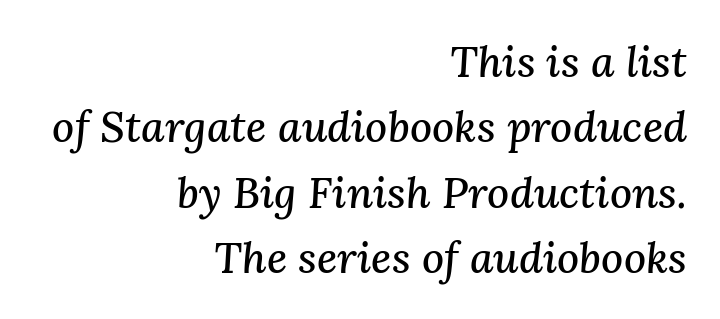
{"serif": "yes", "italic": "yes", "lean": "right", "slant_degrees": 3, "width": "normal", "stroke_contrast": "medium", "x_height": "medium", "monospaced": "no", "underline": "no", "align": "right", "line_spacing": "normal", "line_spacing_ratio": 1.52, "letter_spacing": "normal", "letter_spacing_em": 0.0, "glyph_px": 43}
